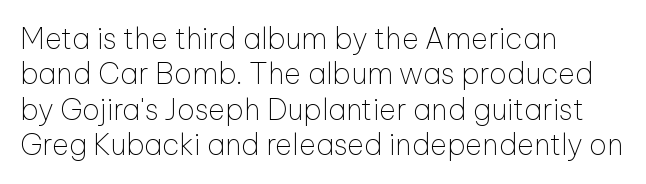
{"serif": "no", "italic": "no", "bold": "no", "weight": "thin", "width": "normal", "stroke_contrast": "low", "x_height": "medium", "monospaced": "no", "underline": "no", "align": "left", "line_spacing_ratio": 1.22, "letter_spacing": "normal", "letter_spacing_em": 0.0, "glyph_px": 29}
